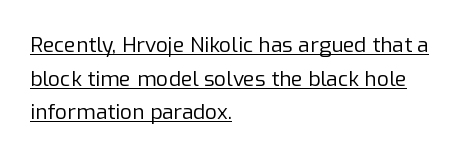
The type is set solid horizontally, with unmodified tracking. The rendering anchors every line to the left-hand side. A continuous stroke trails under the words, as in a hyperlink. Normally led — the rows are evenly, conventionally spaced.
